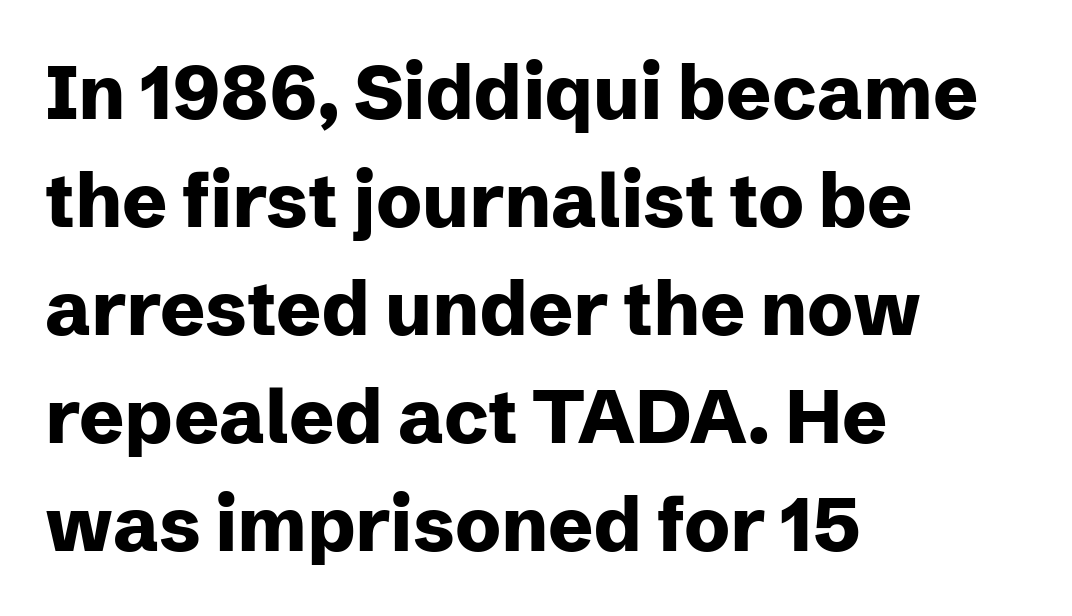
The image shows 75 px heavy sans-serif type, upright; set left-aligned, normal line spacing (1.44x), normal letter spacing, not underlined; low stroke contrast and a medium x-height.
